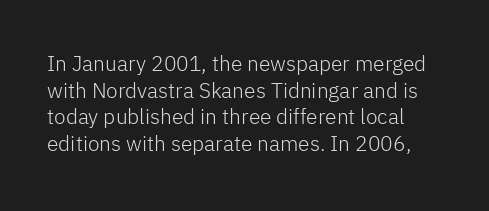
The image shows 21 px text type, upright; set normal line spacing (1.27x), normal letter spacing, not underlined.
